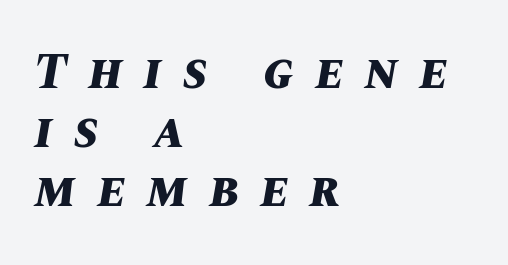
{"italic": "yes", "lean": "right", "slant_degrees": 10, "bold": "yes", "weight": "bold", "width": "normal", "stroke_contrast": "medium", "x_height": "large", "monospaced": "no", "underline": "no", "align": "left", "line_spacing_ratio": 1.18, "letter_spacing": "wide", "letter_spacing_em": 0.44, "glyph_px": 50}
